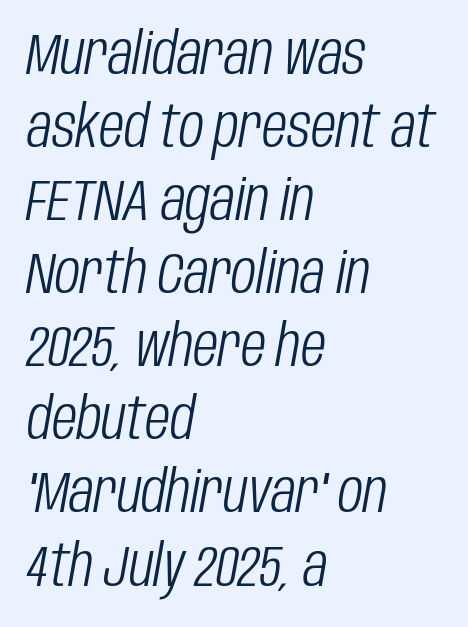
The whole block is typeset with a tilt. No chunkiness to these letters — they're not bold. Layout note: lines flush left. Has an underline been added? It has not. Varying glyph widths throughout — classic text-font behaviour. Students, observe: this is what conventionally led text looks like.
